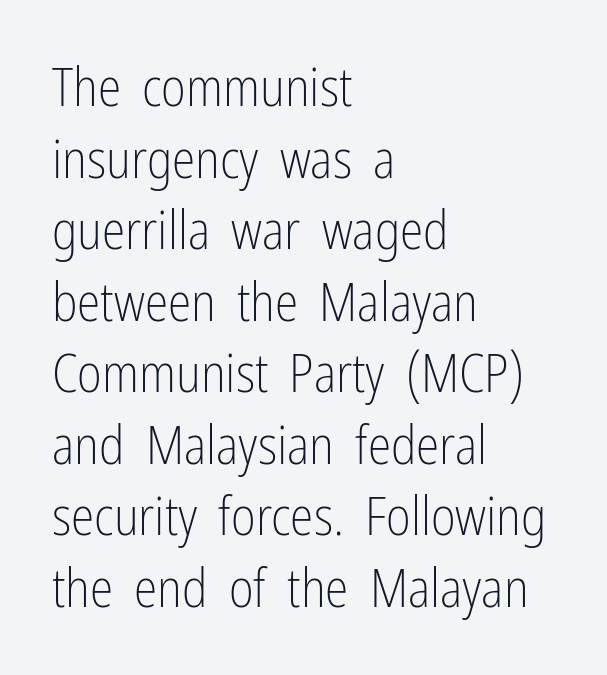
Q: Is the text bold? A: No.
Q: Is the text italic (slanted)? A: No, it is upright.
Q: Is the typeface a serif or a sans-serif typeface? A: Sans-serif.
Q: Is the text underlined? A: No.
Q: How is the paragraph aligned? A: Left-aligned.
Q: Is the spacing between letters normal or unusually wide? A: Normal.
Q: Is the spacing between lines tight, normal or loose? A: Normal.
Q: Width (condensed, normal, or wide)? A: Condensed.
Q: Stroke contrast? A: Low.
Q: x-height? A: Medium.
Q: Monospaced? A: No.
